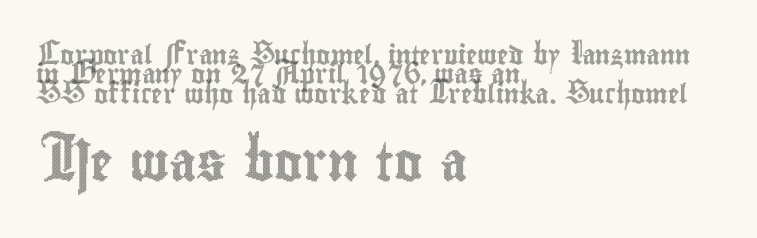
The image shows 38 px condensed type, upright; set left-aligned, tight line spacing (1.02x), normal letter spacing, not underlined; the second (bottom) block is 2.0x larger; a small x-height.
